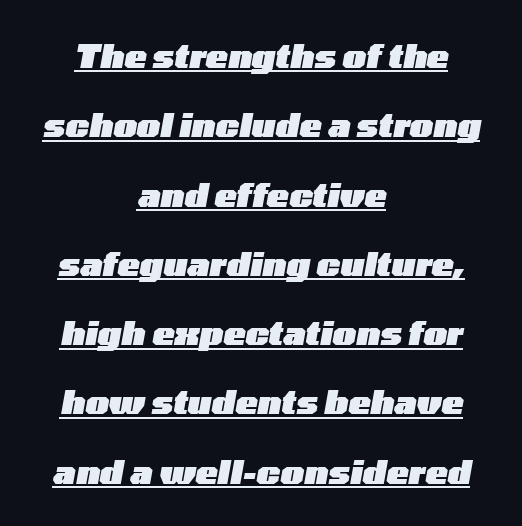
Q: Is the text bold? A: Yes.
Q: Is the text italic (slanted)? A: Yes, it leans right by about 10 degrees.
Q: Is the text underlined? A: Yes.
Q: How is the paragraph aligned? A: Centered.
Q: Is the spacing between letters normal or unusually wide? A: Normal.
Q: Is the spacing between lines tight, normal or loose? A: Loose.
Q: Width (condensed, normal, or wide)? A: Wide.
Q: Stroke contrast? A: Low.
Q: x-height? A: Medium.
Q: Monospaced? A: No.
